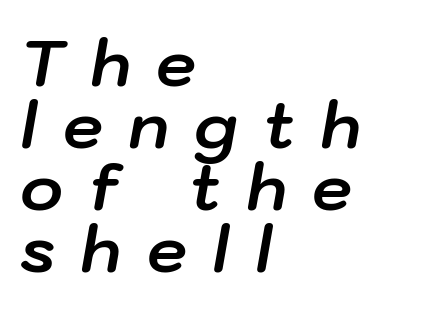
The image shows 64 px bold type, italic (leaning right); set left-aligned, tight line spacing (0.97x), unusually wide letter spacing (+0.4 em), not underlined; low stroke contrast and a medium x-height.
